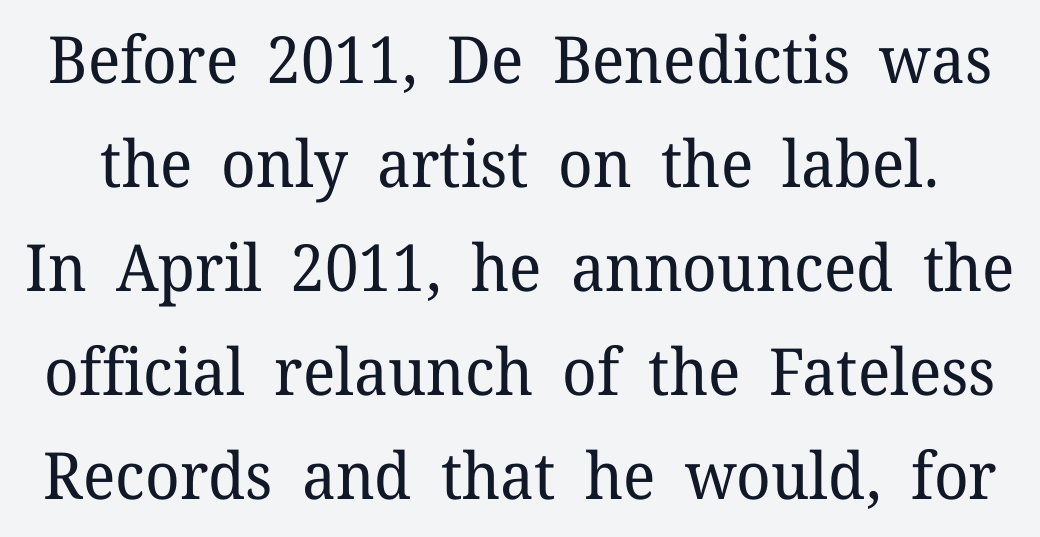
Q: Is the text bold? A: No.
Q: Is the text italic (slanted)? A: No, it is upright.
Q: Is the typeface a serif or a sans-serif typeface? A: Serif.
Q: Is the text underlined? A: No.
Q: Is the spacing between letters normal or unusually wide? A: Normal.
Q: Is the spacing between lines tight, normal or loose? A: Normal.
Q: Width (condensed, normal, or wide)? A: Normal.
Q: Stroke contrast? A: Low.
Q: x-height? A: Medium.
Q: Monospaced? A: No.
